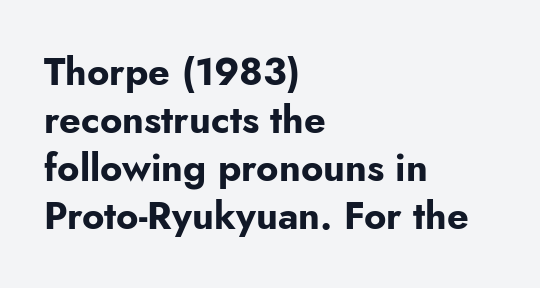
Q: Is the text bold? A: Yes.
Q: Is the text italic (slanted)? A: No, it is upright.
Q: Is the typeface a serif or a sans-serif typeface? A: Sans-serif.
Q: Is the text underlined? A: No.
Q: How is the paragraph aligned? A: Left-aligned.
Q: Is the spacing between letters normal or unusually wide? A: Normal.
Q: Is the spacing between lines tight, normal or loose? A: Normal.
Q: Width (condensed, normal, or wide)? A: Normal.
Q: Stroke contrast? A: Low.
Q: x-height? A: Small.
Q: Monospaced? A: No.
